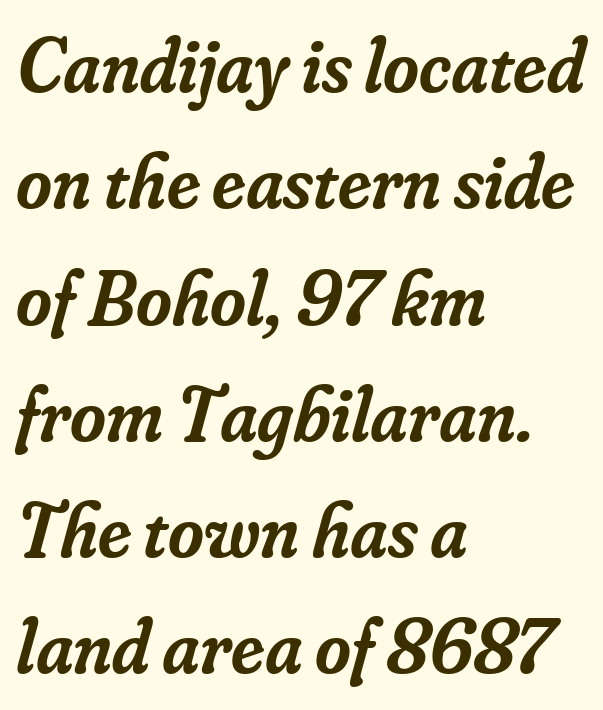
Q: Is the text bold? A: Semi-bold.
Q: Is the text italic (slanted)? A: Yes, it leans right by about 16 degrees.
Q: Is the typeface a serif or a sans-serif typeface? A: Serif.
Q: Is the text underlined? A: No.
Q: How is the paragraph aligned? A: Left-aligned.
Q: Is the spacing between letters normal or unusually wide? A: Normal.
Q: Is the spacing between lines tight, normal or loose? A: Normal.
Q: Width (condensed, normal, or wide)? A: Normal.
Q: Stroke contrast? A: Low.
Q: x-height? A: Small.
Q: Monospaced? A: No.
